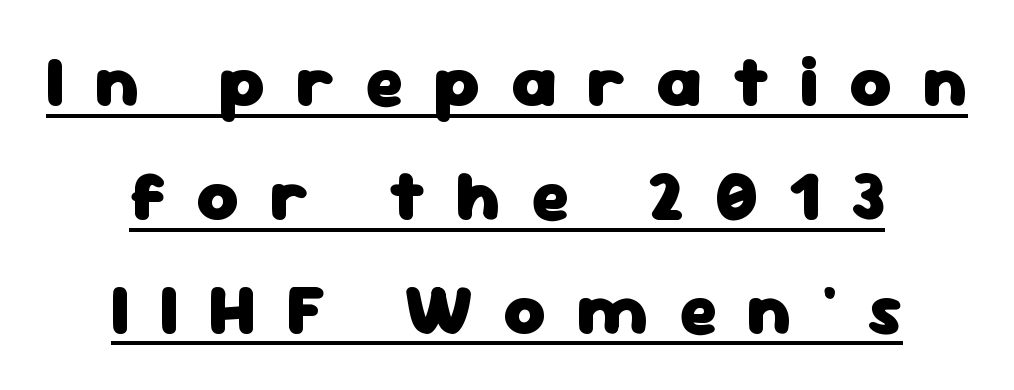
{"serif": "no", "italic": "no", "bold": "yes", "weight": "heavy", "width": "normal", "stroke_contrast": "low", "x_height": "medium", "monospaced": "no", "underline": "yes", "align": "center", "line_spacing": "normal", "line_spacing_ratio": 1.58, "letter_spacing": "wide", "letter_spacing_em": 0.42, "glyph_px": 72}
